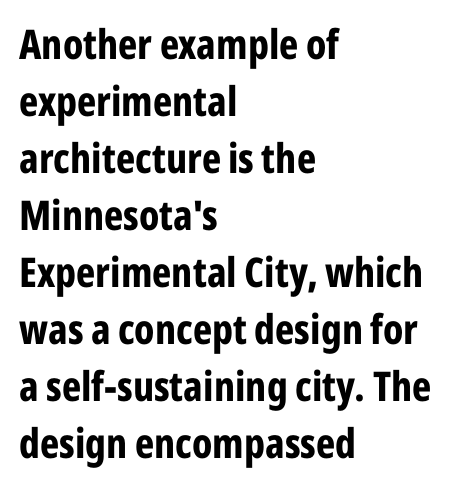
In terms of letterform style, serifs are entirely absent. Typeset ragged right — the left edge is the straight one. Leading matches the norm, producing a regular column. Does the lettering tilt? It doesn't — this is upright. The baseline area is clear. These lines carry a lot of weight — the face is fully bold.
